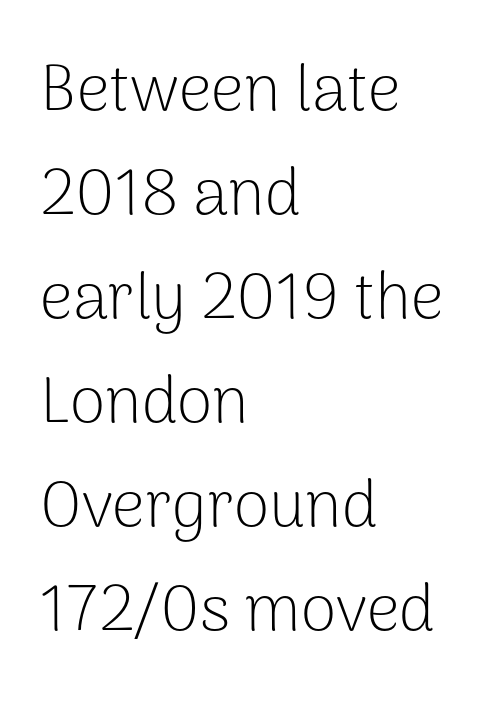
{"serif": "no", "italic": "no", "bold": "no", "weight": "light", "width": "normal", "stroke_contrast": "low", "x_height": "medium", "monospaced": "no", "underline": "no", "align": "left", "line_spacing": "normal", "line_spacing_ratio": 1.6, "letter_spacing": "normal", "letter_spacing_em": 0.0, "glyph_px": 65}
